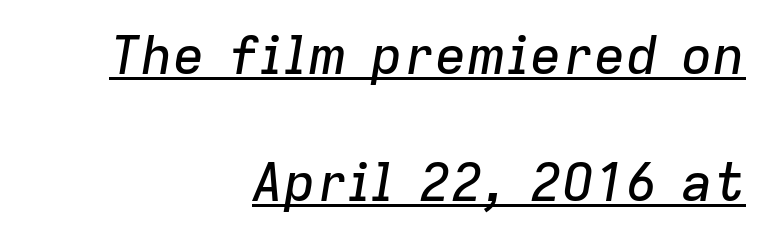
The image shows 53 px text type, italic (leaning right); set right-aligned, loose line spacing (2.4x), normal letter spacing, underlined; low stroke contrast and a medium x-height.
